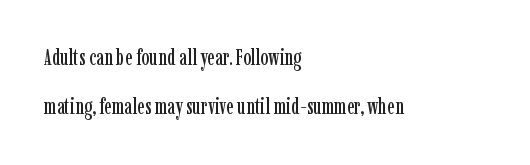
The image shows 22 px text type, upright; set left-aligned, loose line spacing (2.24x), normal letter spacing, not underlined.
